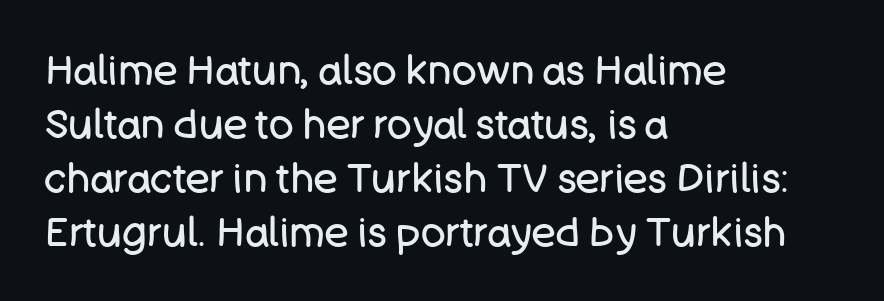
Q: Is the text bold? A: No.
Q: Is the text italic (slanted)? A: No, it is upright.
Q: Is the typeface a serif or a sans-serif typeface? A: Sans-serif.
Q: Is the text underlined? A: No.
Q: How is the paragraph aligned? A: Left-aligned.
Q: Is the spacing between letters normal or unusually wide? A: Normal.
Q: Is the spacing between lines tight, normal or loose? A: Normal.
Q: Width (condensed, normal, or wide)? A: Normal.
Q: Stroke contrast? A: Low.
Q: x-height? A: Large.
Q: Monospaced? A: No.
